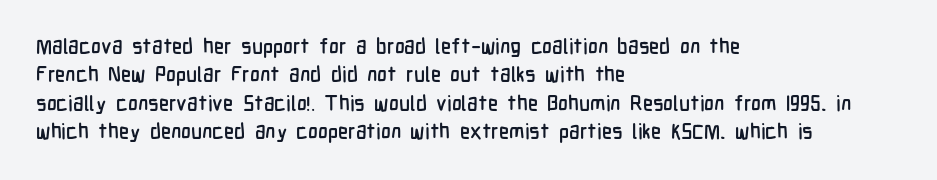
{"italic": "no", "underline": "no", "align": "left", "line_spacing": "normal", "line_spacing_ratio": 1.35, "letter_spacing": "normal", "letter_spacing_em": 0.0, "glyph_px": 21}
